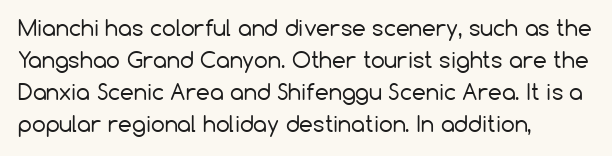
The image shows 22 px text type, upright; set left-aligned, normal line spacing (1.45x), normal letter spacing, not underlined.
